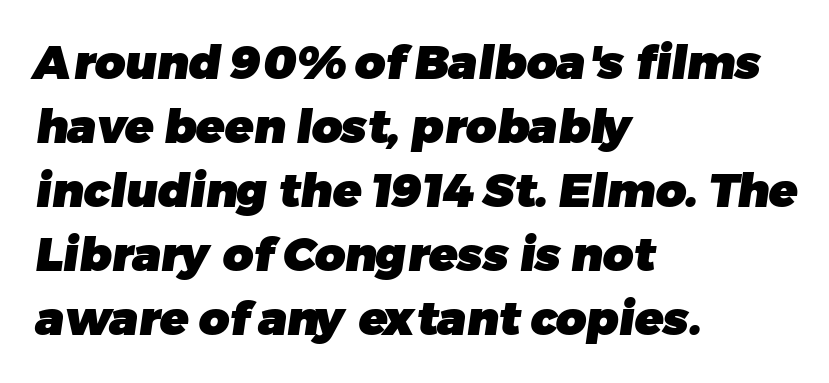
Q: Is the text bold? A: Yes.
Q: Is the typeface a serif or a sans-serif typeface? A: Sans-serif.
Q: Is the text underlined? A: No.
Q: How is the paragraph aligned? A: Left-aligned.
Q: Is the spacing between letters normal or unusually wide? A: Normal.
Q: Is the spacing between lines tight, normal or loose? A: Normal.
Q: Width (condensed, normal, or wide)? A: Normal.
Q: Stroke contrast? A: Low.
Q: x-height? A: Medium.
Q: Monospaced? A: No.
